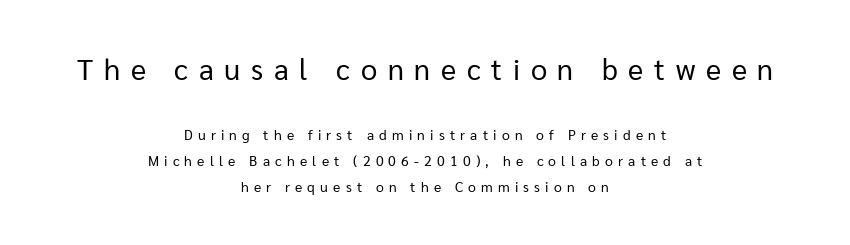
Q: Is the text bold? A: No.
Q: Is the text italic (slanted)? A: No, it is upright.
Q: Is the typeface a serif or a sans-serif typeface? A: Sans-serif.
Q: Is the text underlined? A: No.
Q: How is the paragraph aligned? A: Centered.
Q: Is the spacing between letters normal or unusually wide? A: Unusually wide.
Q: Which block of text is set in a larger size, the first (top) or the second (bottom)? A: The first (top) one.
Q: Width (condensed, normal, or wide)? A: Normal.
Q: Stroke contrast? A: Low.
Q: x-height? A: Medium.
Q: Monospaced? A: No.
